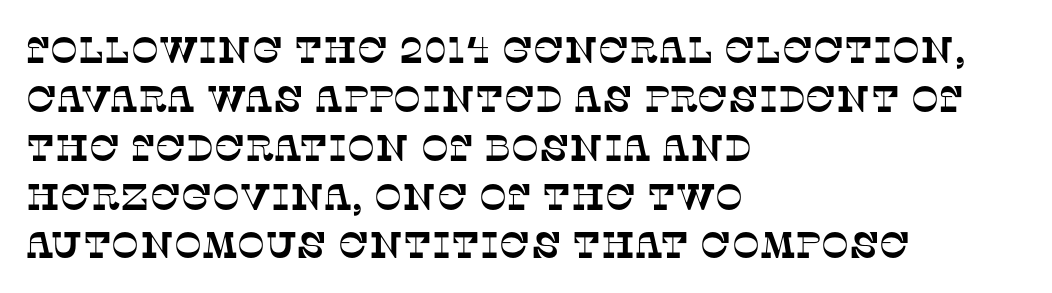
Rows of type keep a routine distance in the vertical direction. Is this a sans? No — the strokes have serifs. These lines are set flush left with a ragged right edge. The letters sit at their default tracking, neither squeezed nor spread.
